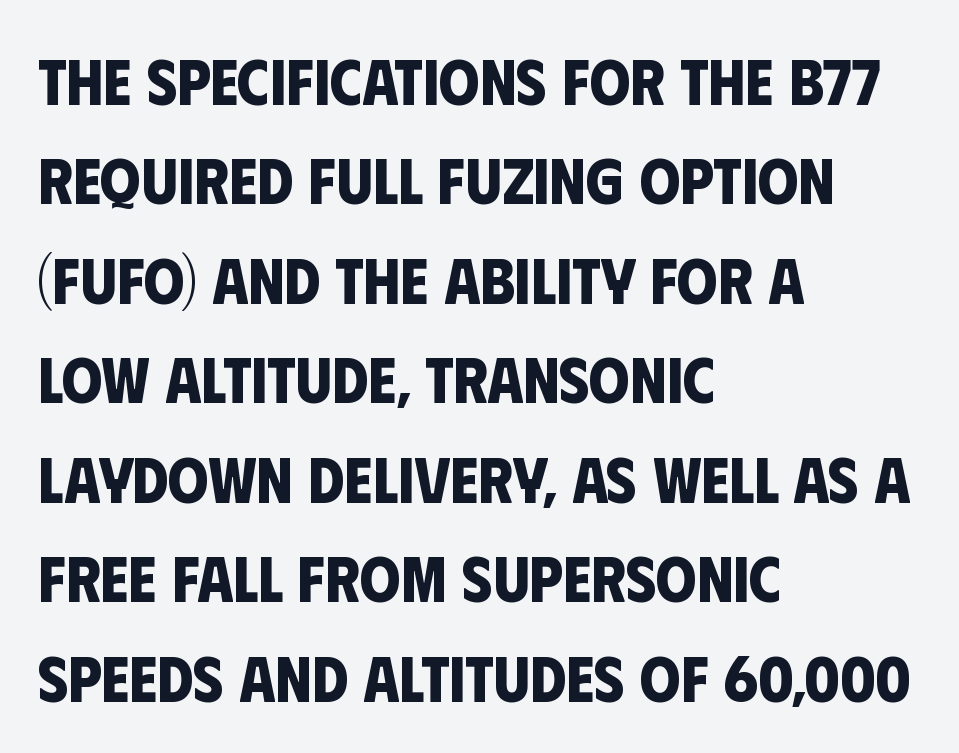
{"serif": "no", "bold": "yes", "weight": "bold", "width": "condensed", "stroke_contrast": "low", "x_height": "large", "monospaced": "no", "underline": "no", "align": "left", "line_spacing": "normal", "line_spacing_ratio": 1.53, "letter_spacing": "normal", "letter_spacing_em": 0.0, "glyph_px": 65}
